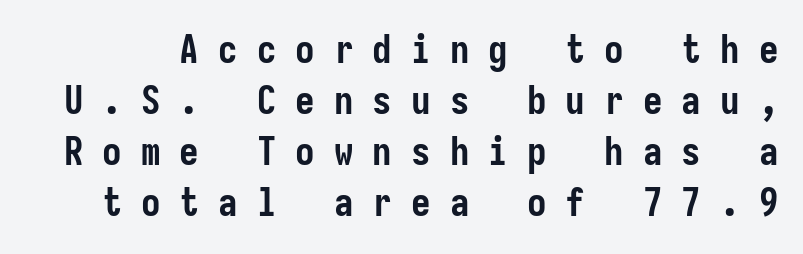
The image shows 39 px semibold, condensed sans-serif type, upright; set normal line spacing (1.31x), unusually wide letter spacing (+0.49 em), not underlined; low stroke contrast and a medium x-height.
